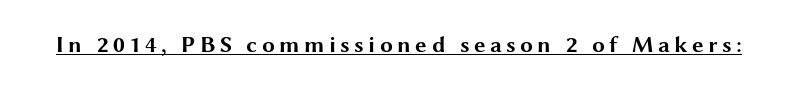
These characters rest on top of a visible drawn line. Caption: bold face, heavy strokes. No italicization has been applied; the sample stays upright.
